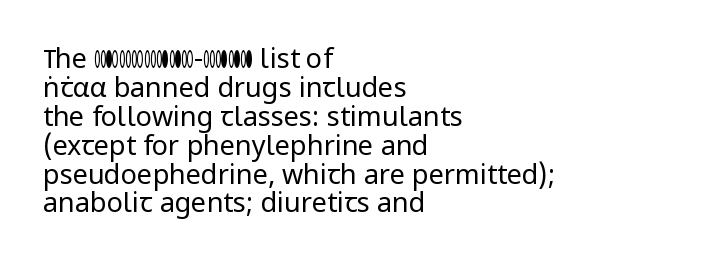
Q: Is the text bold? A: No.
Q: Is the text italic (slanted)? A: No, it is upright.
Q: Is the text underlined? A: No.
Q: How is the paragraph aligned? A: Left-aligned.
Q: Is the spacing between letters normal or unusually wide? A: Normal.
Q: Is the spacing between lines tight, normal or loose? A: Tight.
